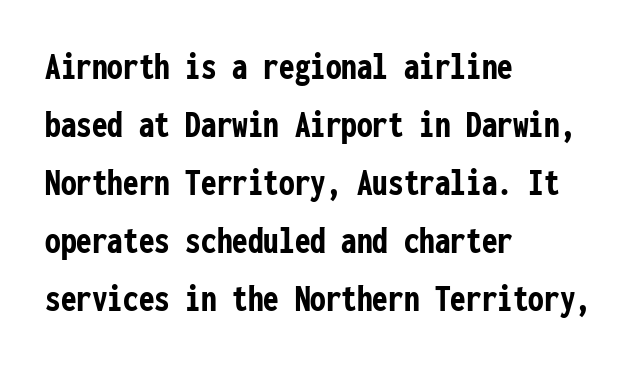
Tracking value appears to be zero — textbook default spacing. Classification — sans serif. Do the characters align in a grid? Yes, the font is monospaced. A typesetter would mark this as roman, not italic. Plenty of ink on the page — the face is bold.
